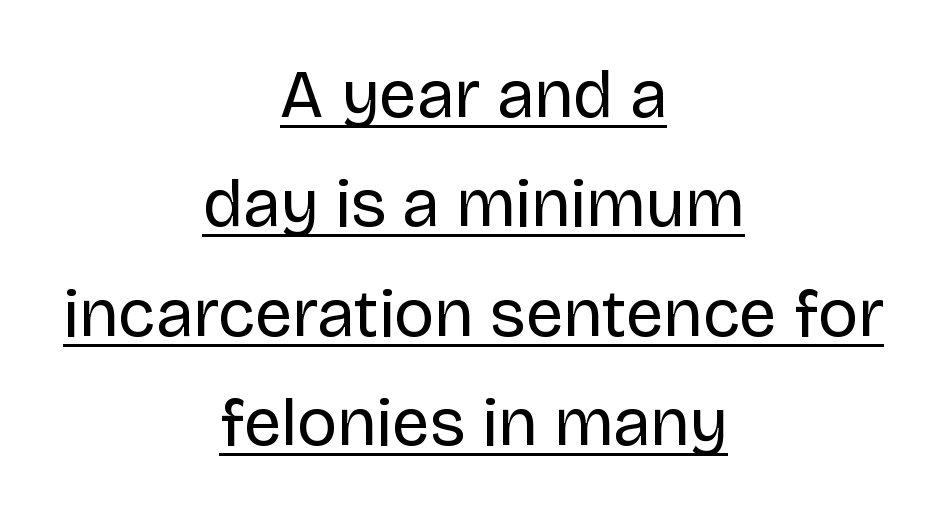
Between one letter and the next there's only the usual sliver of space. The sample's only ornament is a line tracing under the words. This sample has the flowing, uneven cadence of proportional lettering. Unbolded letterforms with no extra heft.
